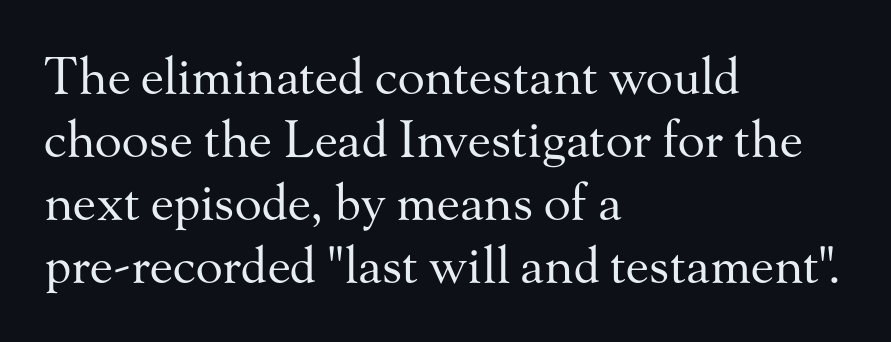
Q: Is the text bold? A: No.
Q: Is the text italic (slanted)? A: No, it is upright.
Q: Is the typeface a serif or a sans-serif typeface? A: Serif.
Q: Is the text underlined? A: No.
Q: How is the paragraph aligned? A: Left-aligned.
Q: Is the spacing between letters normal or unusually wide? A: Normal.
Q: Is the spacing between lines tight, normal or loose? A: Normal.
Q: Width (condensed, normal, or wide)? A: Normal.
Q: Stroke contrast? A: Medium.
Q: x-height? A: Small.
Q: Monospaced? A: No.
